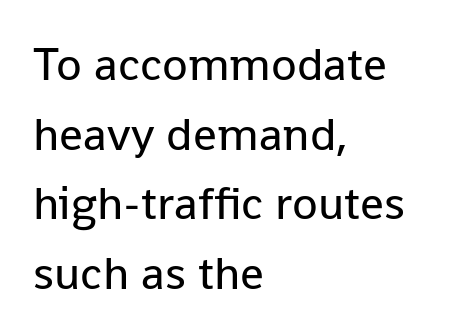
Q: Is the text bold? A: No.
Q: Is the text italic (slanted)? A: No, it is upright.
Q: Is the typeface a serif or a sans-serif typeface? A: Sans-serif.
Q: Is the text underlined? A: No.
Q: How is the paragraph aligned? A: Left-aligned.
Q: Is the spacing between letters normal or unusually wide? A: Normal.
Q: Is the spacing between lines tight, normal or loose? A: Normal.
Q: Width (condensed, normal, or wide)? A: Normal.
Q: Stroke contrast? A: Low.
Q: x-height? A: Medium.
Q: Monospaced? A: No.
